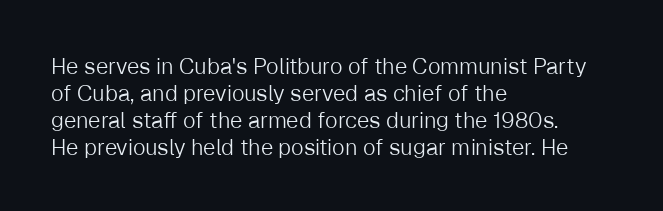
{"italic": "no", "bold": "no", "underline": "no", "align": "left", "line_spacing_ratio": 1.23, "letter_spacing": "normal", "letter_spacing_em": 0.0, "glyph_px": 22}
